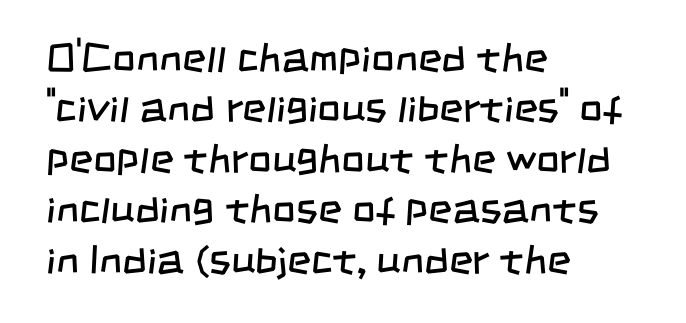
The image shows 41 px regular-weight, condensed sans-serif type; set left-aligned, line spacing 1.23x, normal letter spacing, not underlined; low stroke contrast and a large x-height.
